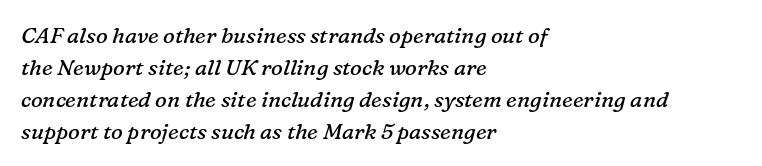
The image shows 22 px text type, italic (leaning right); set left-aligned, normal line spacing (1.45x), normal letter spacing, not underlined.
